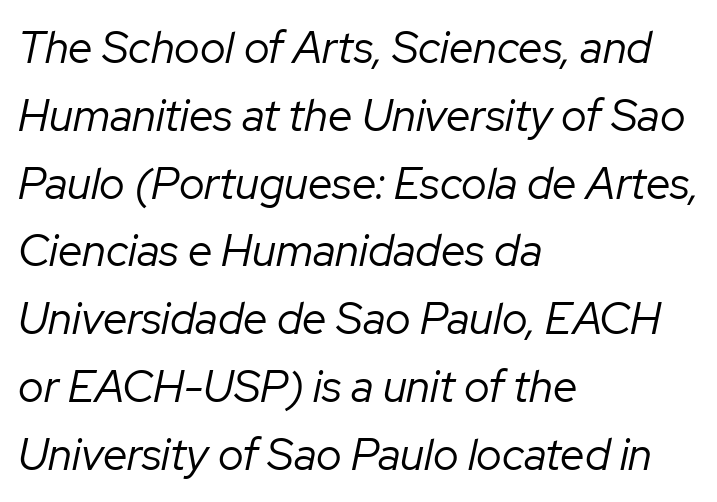
{"italic": "yes", "lean": "right", "slant_degrees": 12, "bold": "no", "weight": "regular", "width": "normal", "stroke_contrast": "low", "x_height": "medium", "monospaced": "no", "underline": "no", "align": "left", "line_spacing": "normal", "line_spacing_ratio": 1.54, "letter_spacing": "normal", "letter_spacing_em": 0.0, "glyph_px": 44}
